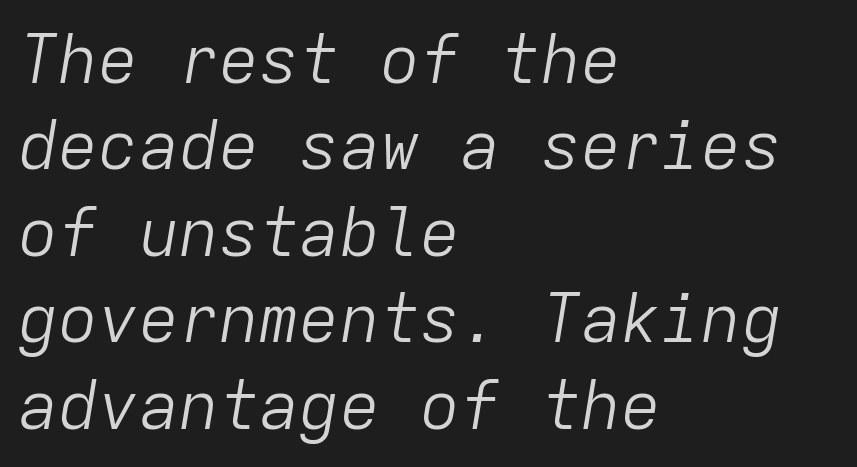
Q: Is the text bold? A: No.
Q: Is the text italic (slanted)? A: Yes, it leans right by about 9 degrees.
Q: Is the text underlined? A: No.
Q: How is the paragraph aligned? A: Left-aligned.
Q: Is the spacing between letters normal or unusually wide? A: Normal.
Q: Is the spacing between lines tight, normal or loose? A: Normal.
Q: Width (condensed, normal, or wide)? A: Normal.
Q: Stroke contrast? A: Low.
Q: x-height? A: Medium.
Q: Monospaced? A: Yes.
